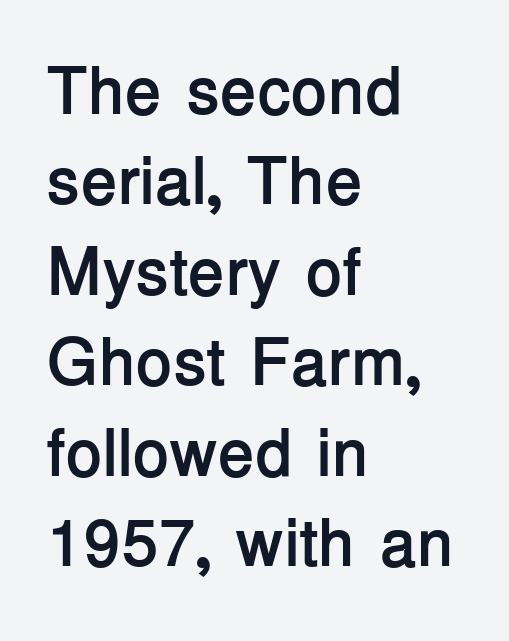
Q: Is the text bold? A: Yes.
Q: Is the text italic (slanted)? A: No, it is upright.
Q: Is the typeface a serif or a sans-serif typeface? A: Sans-serif.
Q: Is the text underlined? A: No.
Q: How is the paragraph aligned? A: Left-aligned.
Q: Is the spacing between letters normal or unusually wide? A: Normal.
Q: Is the spacing between lines tight, normal or loose? A: Normal.
Q: Width (condensed, normal, or wide)? A: Normal.
Q: Stroke contrast? A: Low.
Q: x-height? A: Medium.
Q: Monospaced? A: No.
